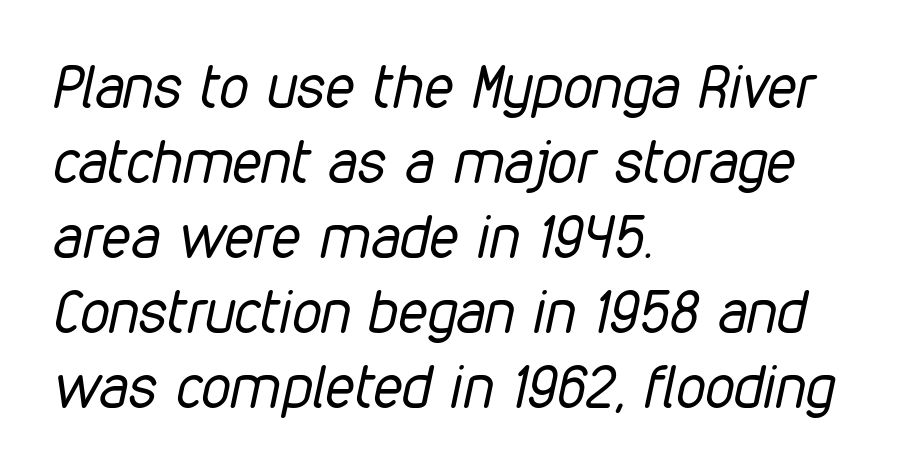
{"italic": "yes", "lean": "right", "slant_degrees": 12, "bold": "no", "weight": "regular", "width": "condensed", "stroke_contrast": "low", "x_height": "medium", "monospaced": "no", "underline": "no", "align": "left", "line_spacing": "normal", "line_spacing_ratio": 1.27, "letter_spacing": "normal", "letter_spacing_em": 0.0, "glyph_px": 59}
